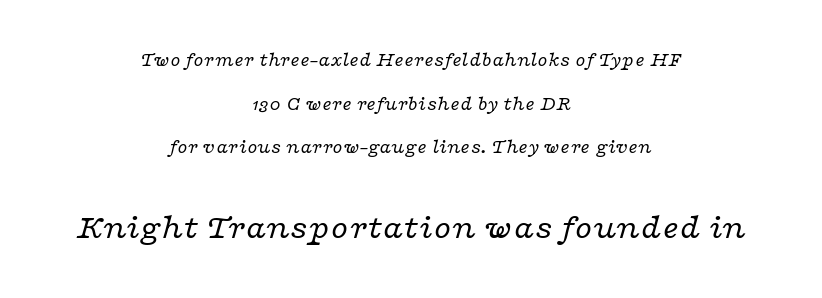
Only glyphs here, with clear space below each row. The paragraph has two soft edges and a firm central axis. Which of the two is more prominent by size? The second, at the bottom. One glance says open: line gaps are wider than usual.
